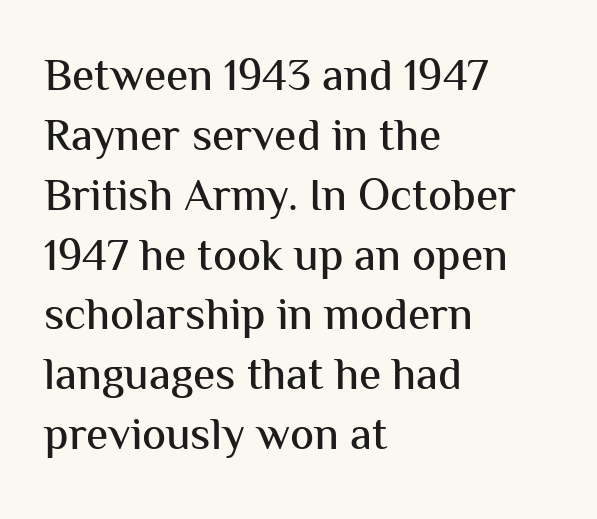
{"serif": "no", "italic": "no", "width": "normal", "stroke_contrast": "medium", "x_height": "medium", "monospaced": "no", "underline": "no", "align": "left", "line_spacing": "normal", "line_spacing_ratio": 1.33, "letter_spacing": "normal", "letter_spacing_em": 0.0, "glyph_px": 45}
